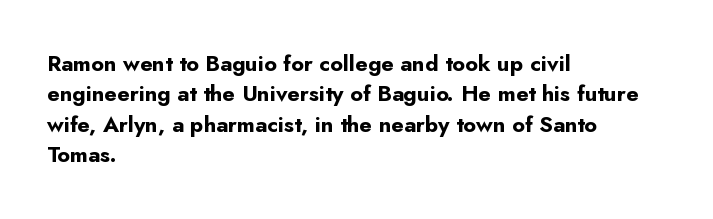
Q: Is the text bold? A: Yes.
Q: Is the text italic (slanted)? A: No, it is upright.
Q: Is the text underlined? A: No.
Q: How is the paragraph aligned? A: Left-aligned.
Q: Is the spacing between letters normal or unusually wide? A: Normal.
Q: Is the spacing between lines tight, normal or loose? A: Normal.
